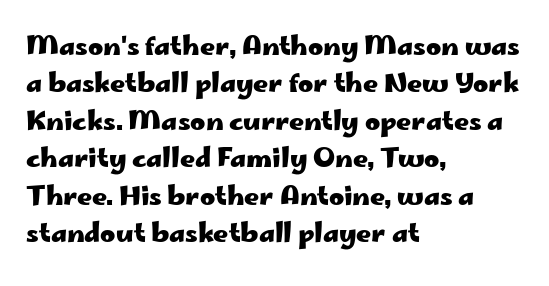
When letters stand straight like this, we call the style roman or upright. A clean baseline with only descenders dipping below it. Horizontally, the lines are justified to the leading edge only. Is there much room between lines? A standard amount, neither cramped nor airy.
